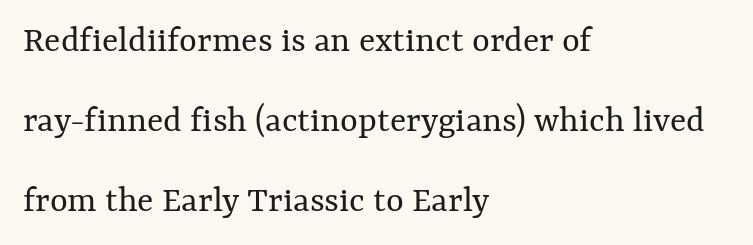
{"italic": "no", "bold": "no", "weight": "regular", "width": "normal", "stroke_contrast": "medium", "x_height": "medium", "monospaced": "no", "underline": "no", "align": "left", "line_spacing": "loose", "line_spacing_ratio": 2.1, "letter_spacing": "normal", "letter_spacing_em": 0.0, "glyph_px": 38}
